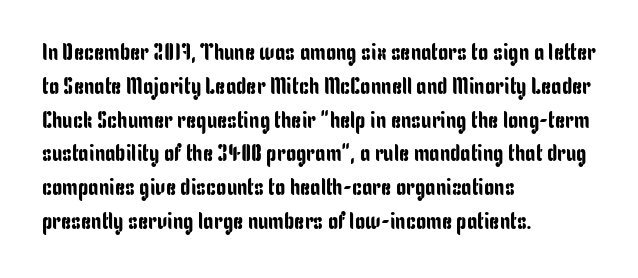
The image shows 23 px text type, upright; set left-aligned, normal line spacing (1.47x), normal letter spacing, not underlined.
